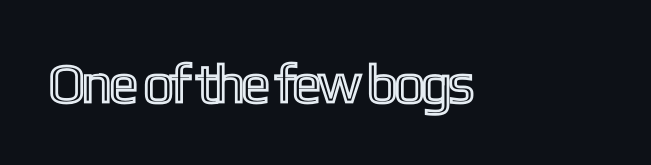
Q: Is the text italic (slanted)? A: No, it is upright.
Q: Is the text underlined? A: No.
Q: Is the spacing between letters normal or unusually wide? A: Normal.
Q: Width (condensed, normal, or wide)? A: Condensed.
Q: x-height? A: Medium.
Q: Monospaced? A: No.
